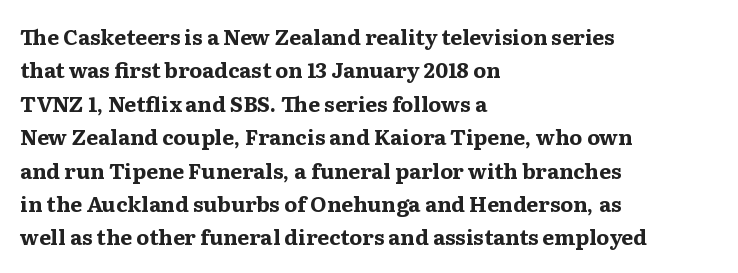
{"italic": "no", "bold": "yes", "underline": "no", "align": "left", "line_spacing": "normal", "line_spacing_ratio": 1.59, "letter_spacing": "normal", "letter_spacing_em": 0.0, "glyph_px": 21}
